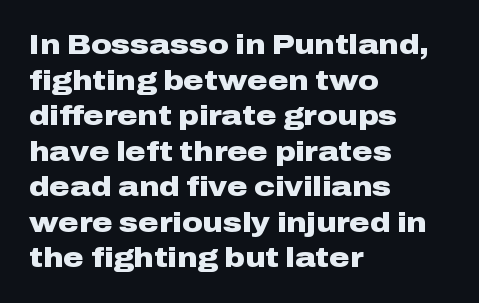
Q: Is the text bold? A: Yes.
Q: Is the text italic (slanted)? A: No, it is upright.
Q: Is the typeface a serif or a sans-serif typeface? A: Sans-serif.
Q: Is the text underlined? A: No.
Q: How is the paragraph aligned? A: Left-aligned.
Q: Is the spacing between letters normal or unusually wide? A: Normal.
Q: Is the spacing between lines tight, normal or loose? A: Normal.
Q: Width (condensed, normal, or wide)? A: Wide.
Q: Stroke contrast? A: Low.
Q: x-height? A: Medium.
Q: Monospaced? A: No.
